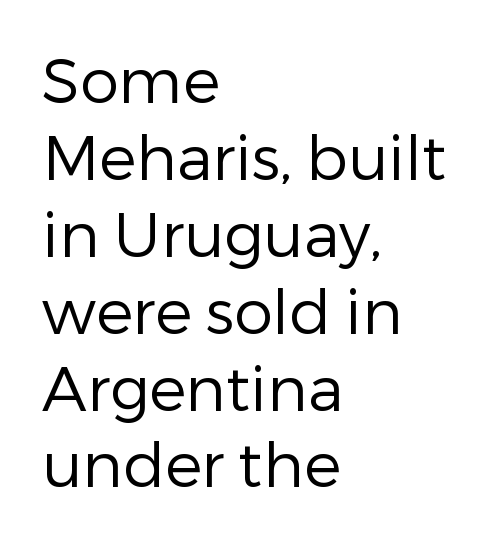
The image shows 62 px regular-weight sans-serif type, upright; set left-aligned, line spacing 1.24x, normal letter spacing, not underlined; low stroke contrast and a medium x-height.
